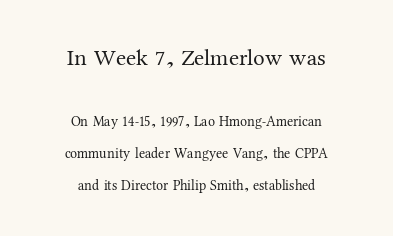
The image shows 23 px text type, upright; set centered, loose line spacing (2.28x), normal letter spacing, not underlined; the first (top) block is 1.64x larger.
